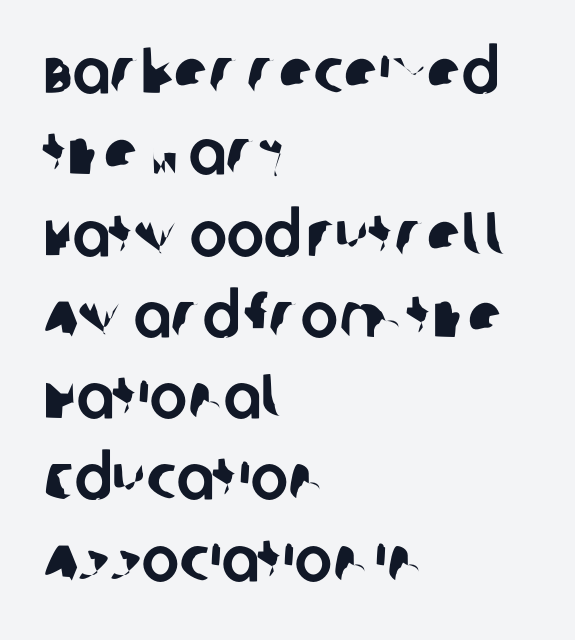
Q: Is the typeface a serif or a sans-serif typeface? A: Sans-serif.
Q: Is the text underlined? A: No.
Q: How is the paragraph aligned? A: Left-aligned.
Q: Is the spacing between letters normal or unusually wide? A: Normal.
Q: Is the spacing between lines tight, normal or loose? A: Normal.
Q: Width (condensed, normal, or wide)? A: Normal.
Q: Stroke contrast? A: Low.
Q: x-height? A: Large.
Q: Monospaced? A: No.
